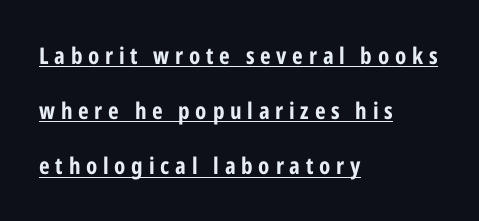
Italic: no, the glyphs are upright roman. The rendering uses a large line-height, opening up the rows. Short and long lines alike share a common starting point at left. Looks like someone drew a line under every word here.
